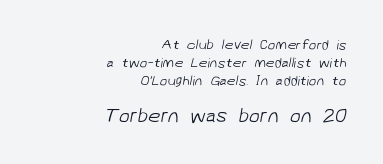
The image shows 20 px text type; set right-aligned, normal line spacing (1.27x), normal letter spacing, not underlined; the second (bottom) block is 1.43x larger.
